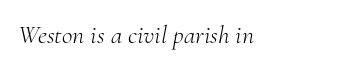
The face used here is rendered with its standard letterfit. The words here are not underlined. Does the lettering tilt? It does — this is italic. The passage shown is not bold in any degree.
